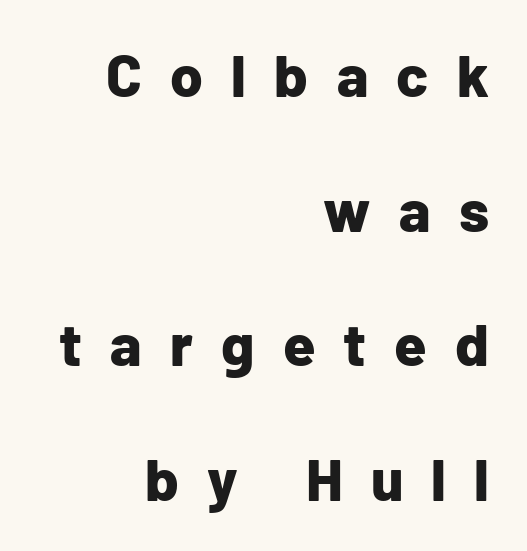
The letters advance in unequal steps, a hallmark of proportional type. Rule under the text: the space is simply empty. Horizontally, the lines are justified to the trailing edge only. What weight is shown? A full bold with thick strokes. Ascenders rise straight up at ninety degrees. In terms of letterspacing, this is a distinctly airy, spread setting.
